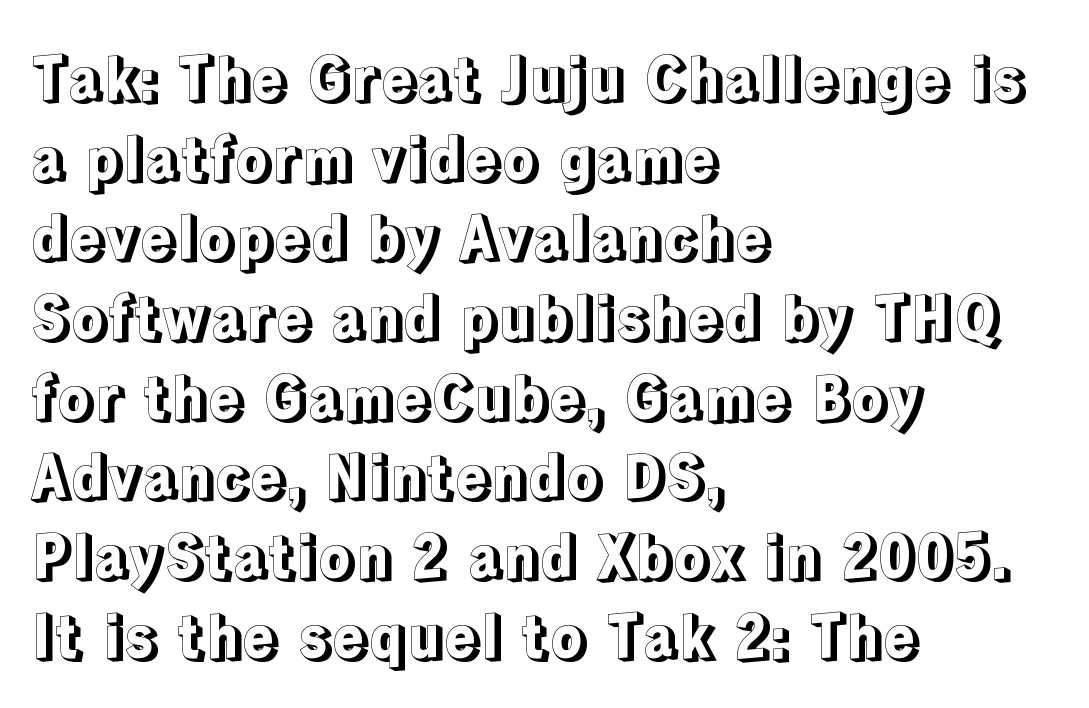
Q: Is the text italic (slanted)? A: No, it is upright.
Q: Is the text underlined? A: No.
Q: How is the paragraph aligned? A: Left-aligned.
Q: Is the spacing between letters normal or unusually wide? A: Normal.
Q: Is the spacing between lines tight, normal or loose? A: Normal.
Q: Width (condensed, normal, or wide)? A: Normal.
Q: x-height? A: Medium.
Q: Monospaced? A: No.
